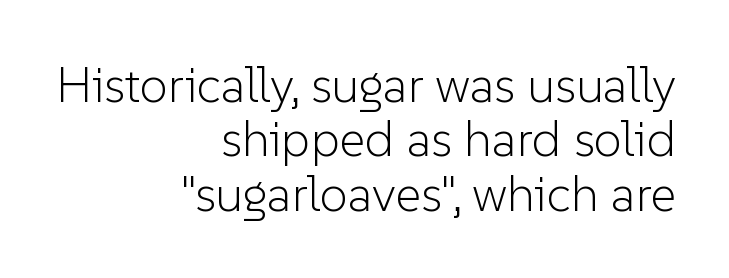
Check where the strokes stop: nothing finishes them off — pure sans. A typesetter would call this zero additional tracking. The face used here is proportionally spaced, like ordinary book or web type. The space beneath each line is pristine and unruled. The space between consecutive lines is stingy. A light-to-regular cut is what we see here.
